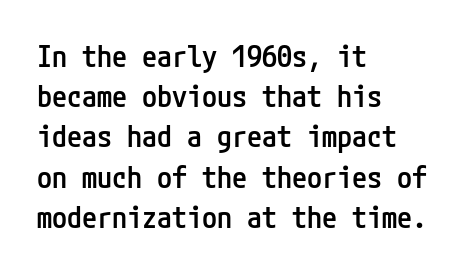
Q: Is the text bold? A: Semi-bold.
Q: Is the text italic (slanted)? A: No, it is upright.
Q: Is the typeface a serif or a sans-serif typeface? A: Sans-serif.
Q: Is the text underlined? A: No.
Q: How is the paragraph aligned? A: Left-aligned.
Q: Is the spacing between letters normal or unusually wide? A: Normal.
Q: Is the spacing between lines tight, normal or loose? A: Normal.
Q: Width (condensed, normal, or wide)? A: Condensed.
Q: Stroke contrast? A: Low.
Q: x-height? A: Medium.
